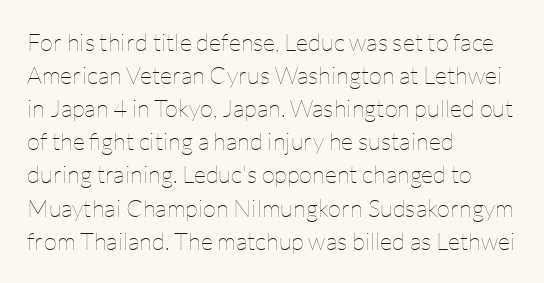
Q: Is the text bold? A: No.
Q: Is the text italic (slanted)? A: No, it is upright.
Q: Is the text underlined? A: No.
Q: How is the paragraph aligned? A: Left-aligned.
Q: Is the spacing between letters normal or unusually wide? A: Normal.
Q: Is the spacing between lines tight, normal or loose? A: Normal.
